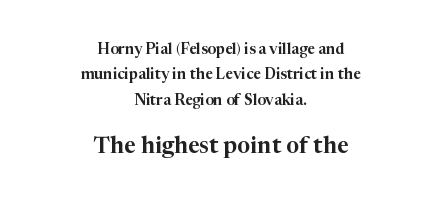
Q: Is the text italic (slanted)? A: No, it is upright.
Q: Is the text underlined? A: No.
Q: How is the paragraph aligned? A: Centered.
Q: Is the spacing between letters normal or unusually wide? A: Normal.
Q: Is the spacing between lines tight, normal or loose? A: Normal.
Q: Which block of text is set in a larger size, the first (top) or the second (bottom)? A: The second (bottom) one.
